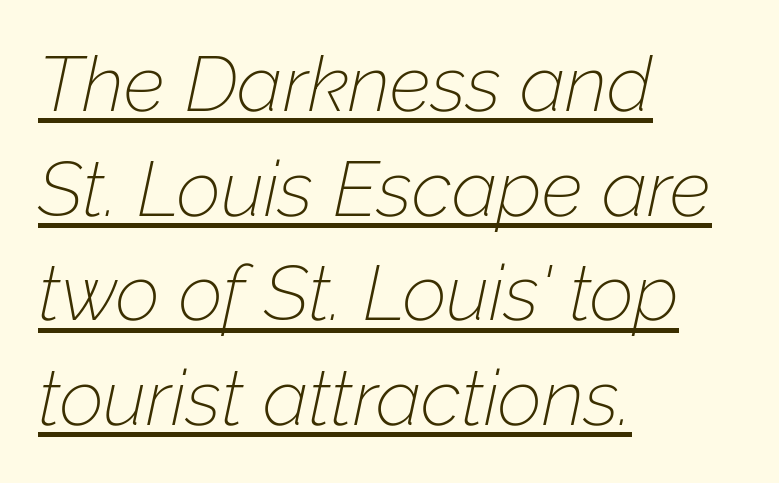
A classic flush-left, rag-right setting is used for this passage. This reads as an unemphasized weight, regular at the heaviest. Summary of vertical rhythm: regular, with standard interline spacing. The rendering uses natural spacing where letterforms have individual widths. The horizontal fit of the characters is conventional and even. Underline: present.
